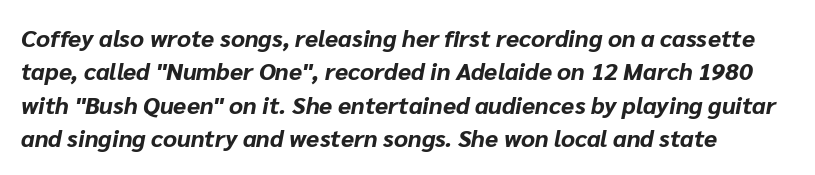
{"italic": "yes", "lean": "right", "slant_degrees": 10, "bold": "yes", "underline": "no", "line_spacing": "normal", "line_spacing_ratio": 1.39, "letter_spacing": "normal", "letter_spacing_em": 0.0, "glyph_px": 24}
